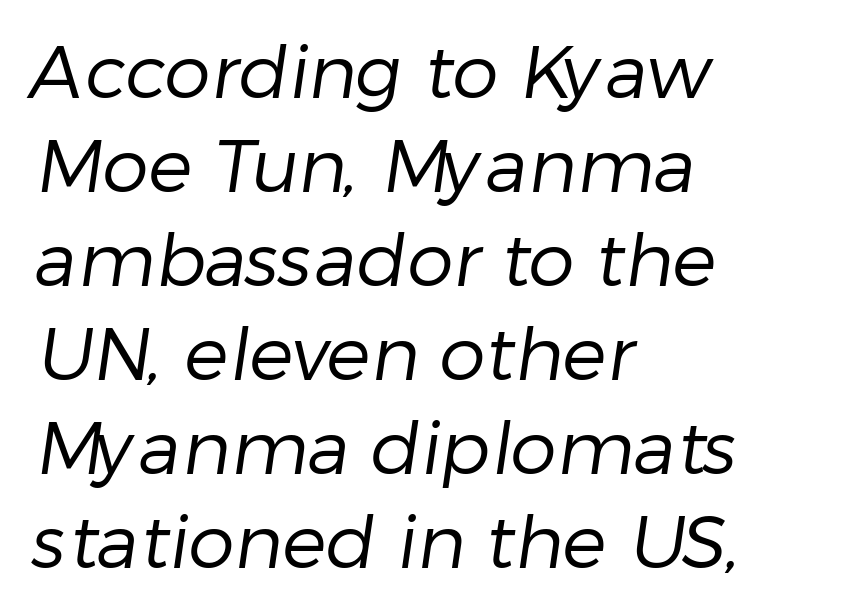
Q: Is the text bold? A: No.
Q: Is the typeface a serif or a sans-serif typeface? A: Sans-serif.
Q: Is the text underlined? A: No.
Q: How is the paragraph aligned? A: Left-aligned.
Q: Is the spacing between letters normal or unusually wide? A: Normal.
Q: Is the spacing between lines tight, normal or loose? A: Normal.
Q: Width (condensed, normal, or wide)? A: Normal.
Q: Stroke contrast? A: Low.
Q: x-height? A: Medium.
Q: Monospaced? A: No.
